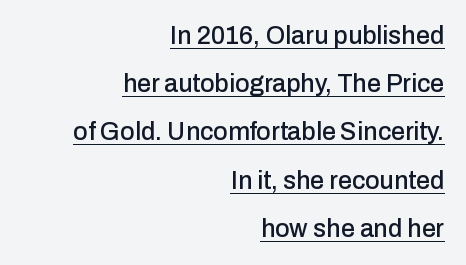
The image shows 25 px text type, upright; set right-aligned, loose line spacing (1.93x), normal letter spacing, underlined.
